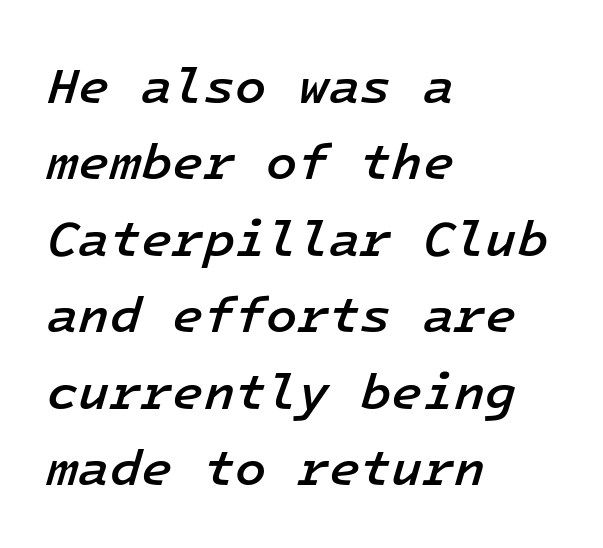
Q: Is the text bold? A: Semi-bold.
Q: Is the text italic (slanted)? A: Yes, it leans right by about 16 degrees.
Q: Is the text underlined? A: No.
Q: How is the paragraph aligned? A: Left-aligned.
Q: Is the spacing between letters normal or unusually wide? A: Normal.
Q: Is the spacing between lines tight, normal or loose? A: Normal.
Q: Width (condensed, normal, or wide)? A: Normal.
Q: Stroke contrast? A: Low.
Q: x-height? A: Medium.
Q: Monospaced? A: Yes.
